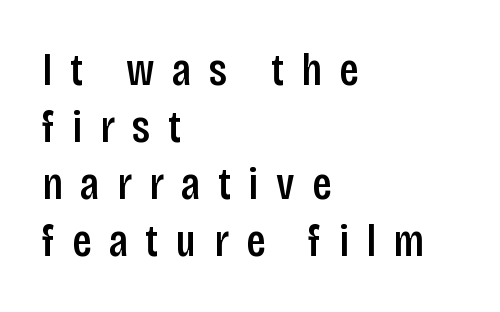
You could not count columns in this text — the font is proportionally spaced. Does the copy run flush right? No — it runs flush left. You could only call the tracking loose — the letters float apart. Examine the stroke ends and you'll find no serifs.
